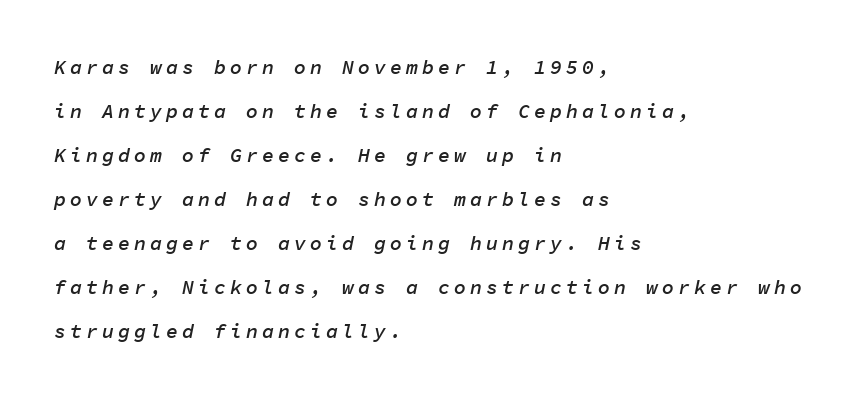
The space beneath each line is pristine and unruled. Compared with typical body copy, the letter spacing here is much looser. The paragraph has a hard left edge and a soft right edge. Typographic density is moderately raised because the face is semibold. The designer dialed line spacing up above the default. If you drew a line through each stem, it would be angled.
